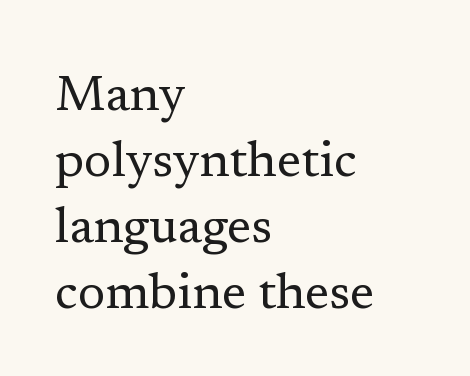
Is there much room between lines? A standard amount, neither cramped nor airy. Does the type have serifs? Yes, each stem ends in a small foot. Glyph-to-glyph distance matches everyday printed text. Posture: straight, roman, zero tilt.
